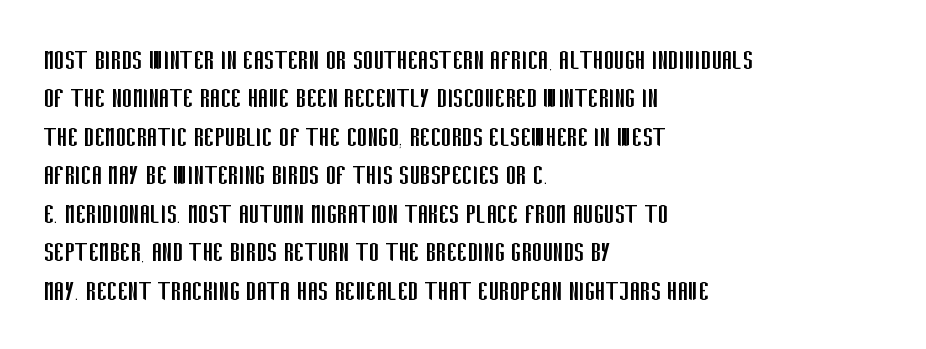
The weight tops out at a normal text grade. This is sans-serif lettering, the kind often seen on screens and signage. Unlike italic type, these characters show no tilt at all. Think of a printed novel: that variable character pitch is what you see here.
